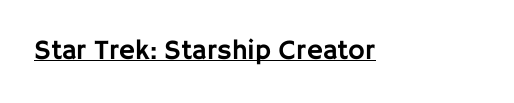
The image shows 28 px sans-serif type, upright; set normal letter spacing, underlined; low stroke contrast and a large x-height.
